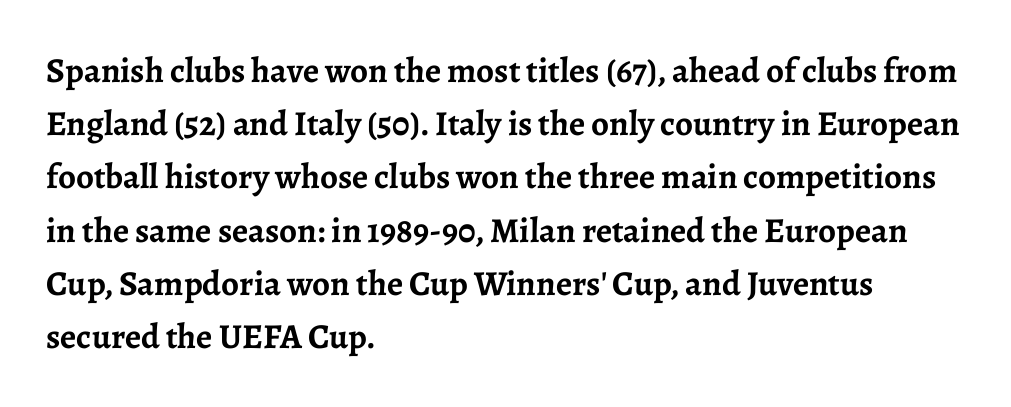
The strokes are fattened all the way to bold. This rendering uses left alignment, leaving the right contour irregular. Old-style or modern, the face here clearly has serifs. The gaps between neighbouring characters are ordinary and unremarkable. Posture: upright roman. Check the space under the baseline: it is left empty.
